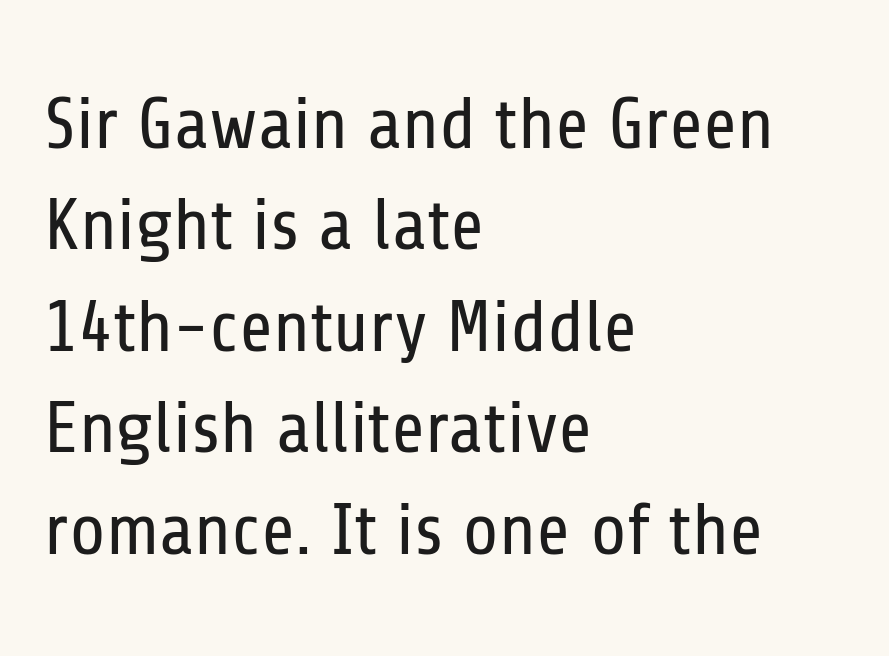
Q: Is the text bold? A: No.
Q: Is the text italic (slanted)? A: No, it is upright.
Q: Is the typeface a serif or a sans-serif typeface? A: Sans-serif.
Q: Is the text underlined? A: No.
Q: How is the paragraph aligned? A: Left-aligned.
Q: Is the spacing between letters normal or unusually wide? A: Normal.
Q: Is the spacing between lines tight, normal or loose? A: Normal.
Q: Width (condensed, normal, or wide)? A: Condensed.
Q: Stroke contrast? A: Low.
Q: x-height? A: Medium.
Q: Monospaced? A: No.
